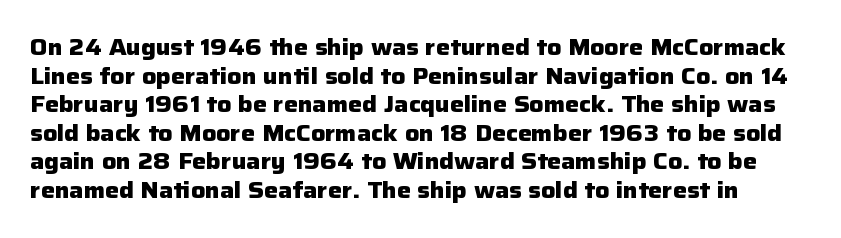
The image shows 22 px bold type, upright; set normal line spacing (1.3x), normal letter spacing, not underlined.
